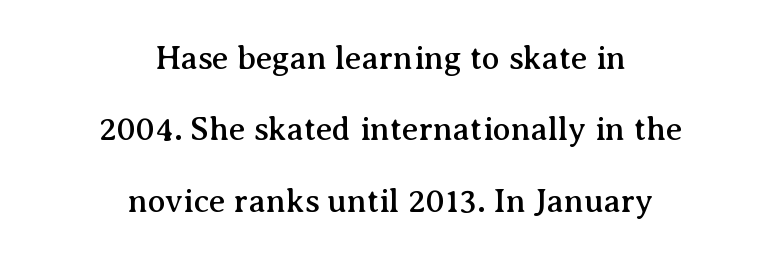
{"serif": "yes", "italic": "no", "width": "normal", "stroke_contrast": "medium", "x_height": "medium", "monospaced": "no", "underline": "no", "align": "center", "line_spacing": "loose", "line_spacing_ratio": 2.16, "letter_spacing": "normal", "letter_spacing_em": 0.0, "glyph_px": 33}
